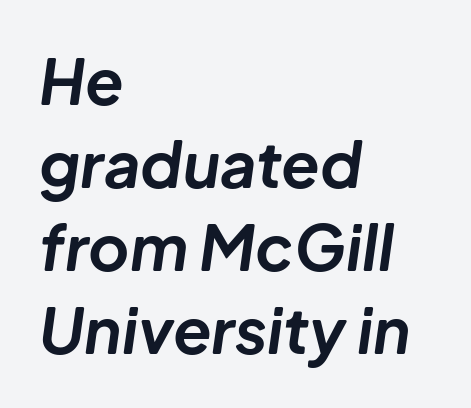
The image shows 63 px bold type, italic (leaning right); set left-aligned, normal line spacing (1.32x), normal letter spacing, not underlined; low stroke contrast and a medium x-height.
